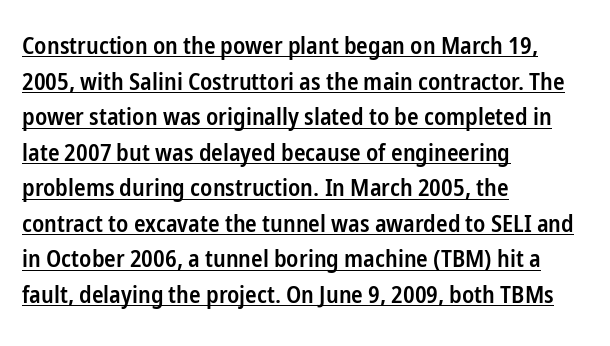
{"italic": "no", "bold": "semi", "underline": "yes", "align": "left", "line_spacing": "normal", "line_spacing_ratio": 1.48, "letter_spacing": "normal", "letter_spacing_em": 0.0, "glyph_px": 24}
